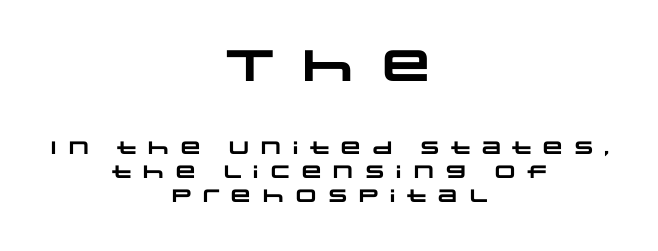
The line texture is sparse and dotted thanks to wide tracking. The vertical gap from one line to the next is medium. Summary of weight: heavy, a full bold. You could not count columns in this text — the font is proportionally spaced. A bare baseline throughout the passage. Compare the two chunks: the upper has the greater cap height.
